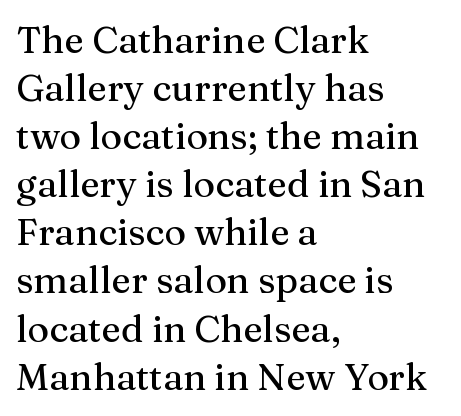
{"serif": "yes", "italic": "no", "width": "normal", "stroke_contrast": "medium", "x_height": "medium", "monospaced": "no", "underline": "no", "align": "left", "line_spacing": "normal", "line_spacing_ratio": 1.3, "letter_spacing": "normal", "letter_spacing_em": 0.0, "glyph_px": 37}
